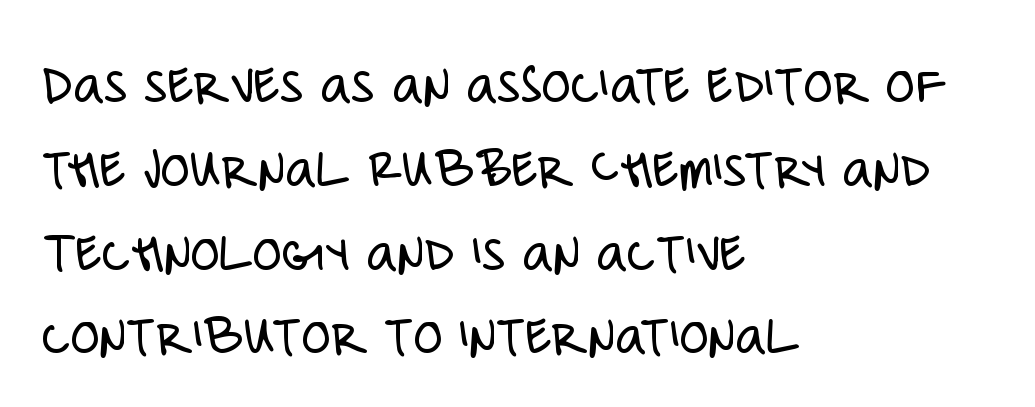
{"serif": "no", "italic": "no", "bold": "no", "weight": "light", "width": "condensed", "stroke_contrast": "low", "x_height": "large", "monospaced": "no", "underline": "no", "align": "left", "line_spacing": "normal", "line_spacing_ratio": 1.42, "letter_spacing": "normal", "letter_spacing_em": 0.0, "glyph_px": 59}
